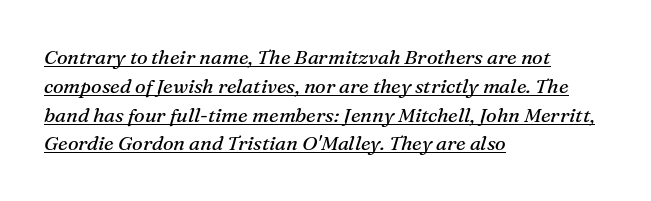
The rendering keeps characters at their native spacing. In terms of posture, this sample is oblique. Rows of type keep a routine distance in the vertical direction. Is this a heavy cut? Hardly; it is regular or lighter.
